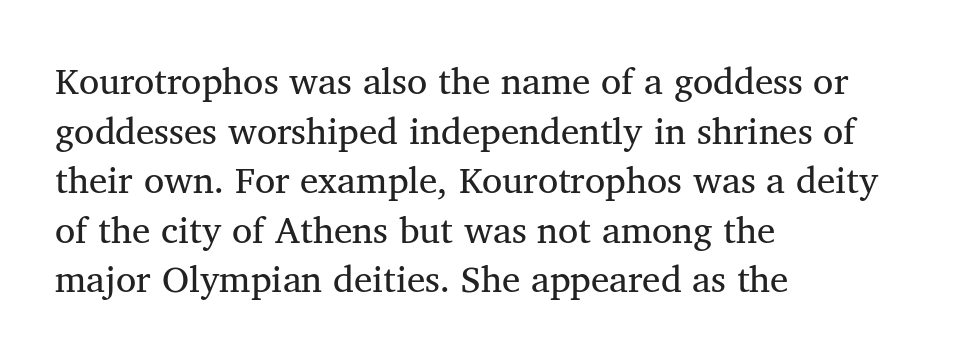
{"serif": "yes", "italic": "no", "bold": "no", "weight": "regular", "width": "normal", "stroke_contrast": "medium", "x_height": "medium", "monospaced": "no", "underline": "no", "align": "left", "line_spacing": "normal", "line_spacing_ratio": 1.34, "letter_spacing": "normal", "letter_spacing_em": 0.0, "glyph_px": 37}
